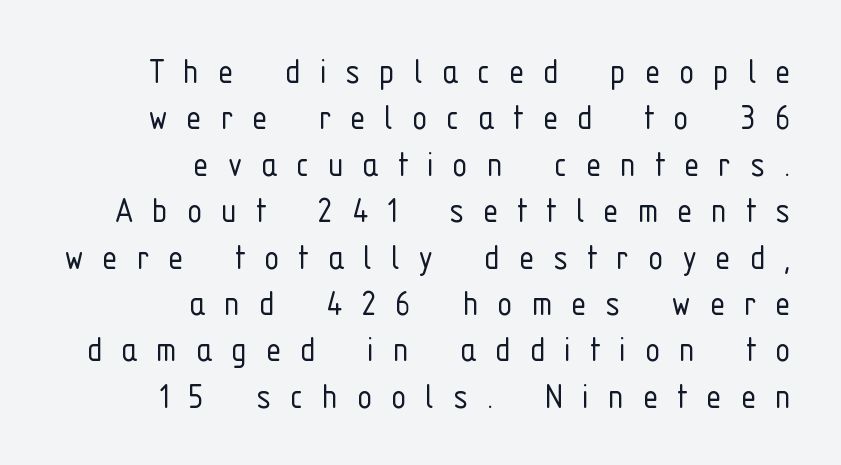
Horizontal alignment here is rightward, an uncommon choice for prose. The space beneath each line is pristine and unruled. The passage shown is typed in a proportional face where columns would drift. No chunkiness to these letters — they're not bold.
